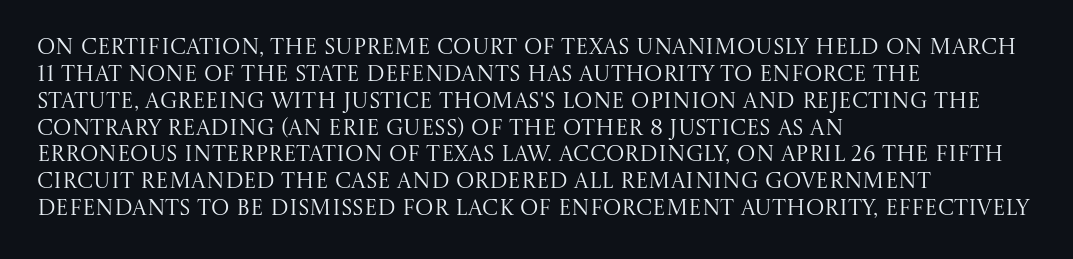
The image shows 22 px text type, upright; set left-aligned, line spacing 1.22x, normal letter spacing, not underlined.
